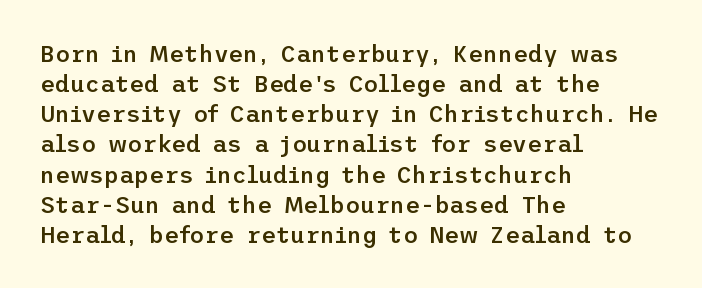
The image shows 23 px text type, upright; set left-aligned, normal line spacing (1.31x), normal letter spacing, not underlined.
